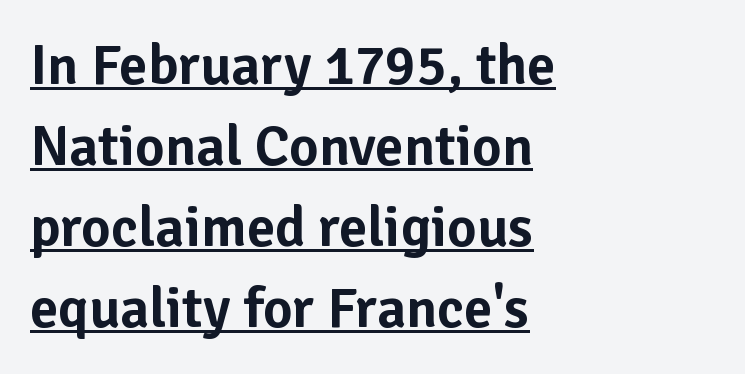
Q: Is the text italic (slanted)? A: No, it is upright.
Q: Is the typeface a serif or a sans-serif typeface? A: Sans-serif.
Q: Is the text underlined? A: Yes.
Q: How is the paragraph aligned? A: Left-aligned.
Q: Is the spacing between letters normal or unusually wide? A: Normal.
Q: Is the spacing between lines tight, normal or loose? A: Normal.
Q: Width (condensed, normal, or wide)? A: Normal.
Q: Stroke contrast? A: Low.
Q: x-height? A: Medium.
Q: Monospaced? A: No.
